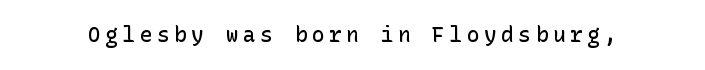
Display-style spreading of the glyphs; the letterfit is very open. If you drew a line through each stem, it would be perfectly vertical. Beneath every word, the page is bare. The rendering uses a semibold face; strokes are thickened but not to full bold.
